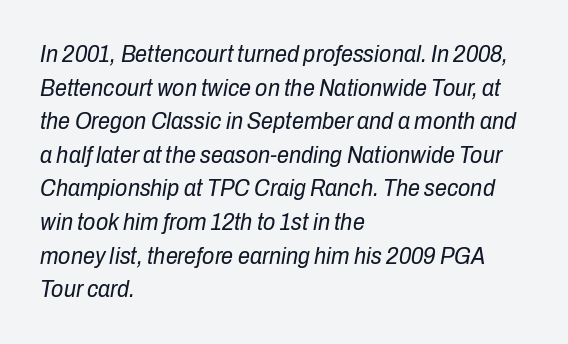
Casual observation: everything's shoved over to the left. Descenders hang freely into open space. The specimen reads as italic at a glance. The type is set solid horizontally, with unmodified tracking. A light-to-regular cut is what we see here. The rows are spaced the way most documents space them.
